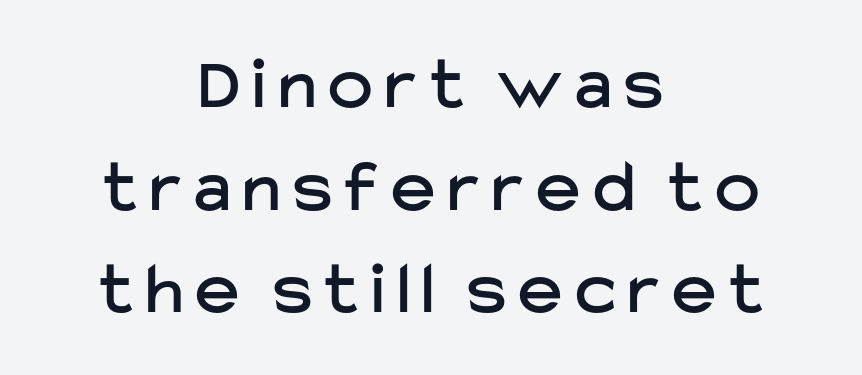
The image shows 75 px sans-serif type, upright; set centered, normal line spacing (1.37x), not underlined; low stroke contrast and a medium x-height.
